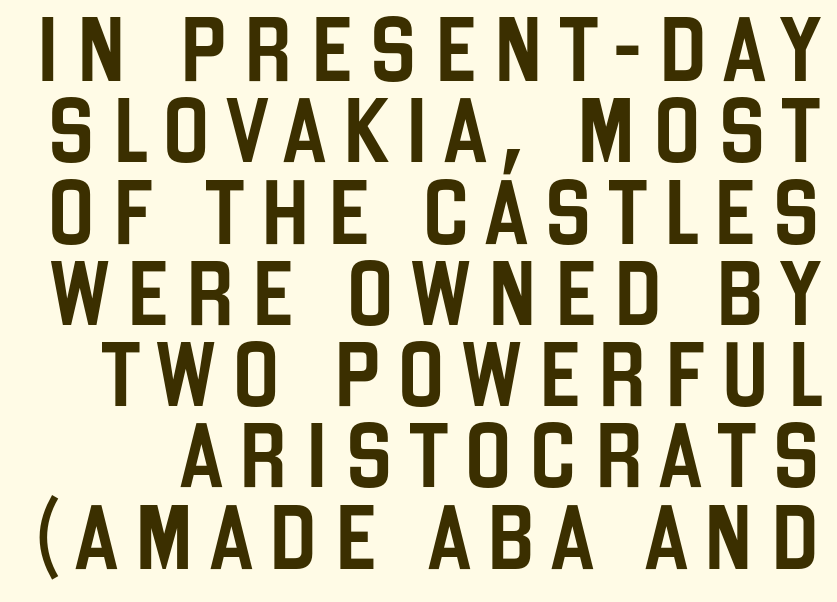
Examine the stroke ends and you'll find no serifs. Compared with typical paragraphs, the rows here are spaced about the same. Tall strokes in this sample are plumb rather than angled. Descenders hang freely into open space. Proportional: the letters do not fall into vertical columns. Someone cranked the tracking dial way up on this one.
